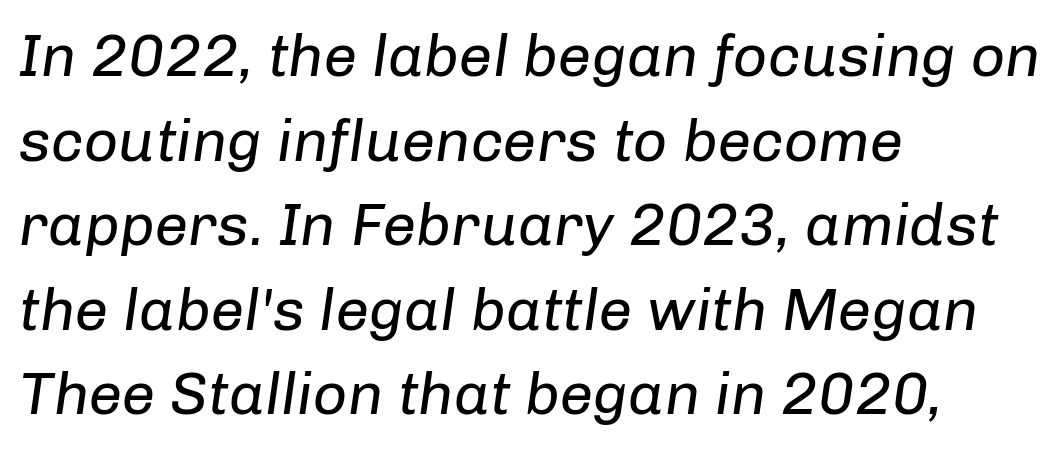
Has an underline been added? It has not. Compared with typical paragraphs, the rows here are spaced about the same. The letters advance in unequal steps, a hallmark of proportional type. No extra ink here — the face is not bold. This rendering uses left alignment, leaving the right contour irregular.
